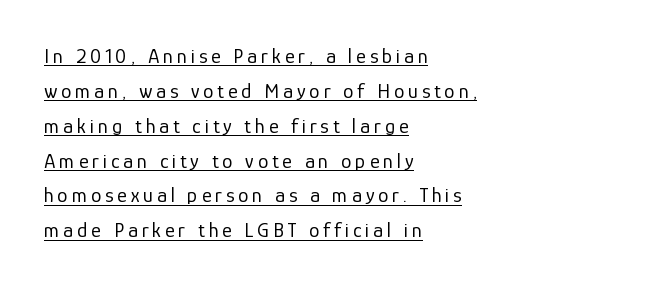
Nothing heavy about these letters — not bold at all. Visually the block forms a straight wall on the left and a jagged coastline on the right. Beneath each row of characters lies a ruled line. The space between consecutive lines is moderate. Posture: upright roman.
